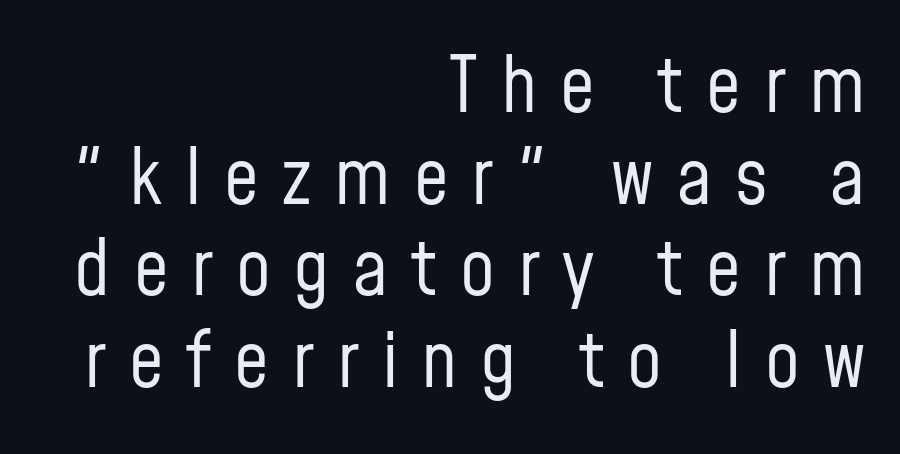
{"serif": "no", "italic": "no", "bold": "no", "weight": "regular", "width": "condensed", "stroke_contrast": "low", "x_height": "medium", "monospaced": "no", "underline": "no", "align": "right", "line_spacing_ratio": 1.19, "letter_spacing": "wide", "letter_spacing_em": 0.3, "glyph_px": 77}
